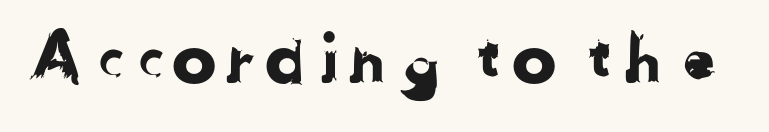
No feet cap the strokes, marking this as sans-serif type. Is this a fixed-width face? No — the glyphs have proportional, varying widths. Each row of text sits above clean, open space.
